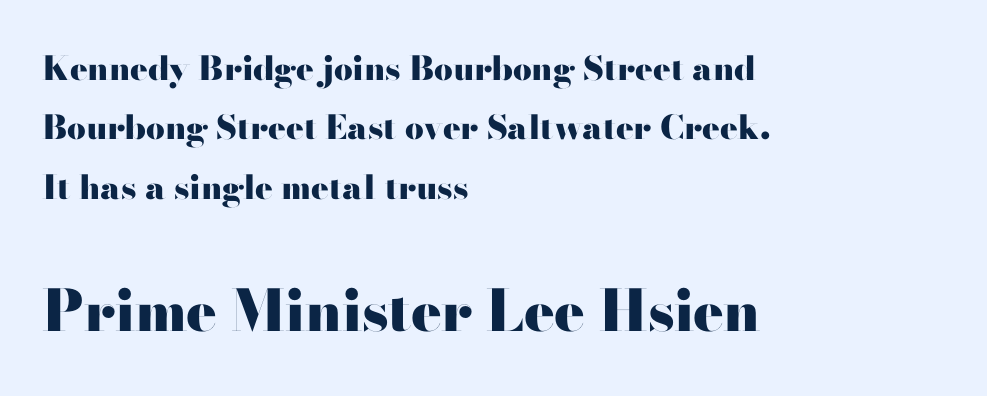
{"serif": "no", "italic": "no", "bold": "yes", "weight": "heavy", "width": "wide", "stroke_contrast": "high", "x_height": "small", "monospaced": "no", "underline": "no", "align": "left", "line_spacing_ratio": 1.8, "letter_spacing": "normal", "letter_spacing_em": 0.0, "larger_block": "second", "size_ratio": 1.73, "glyph_px": 57}
